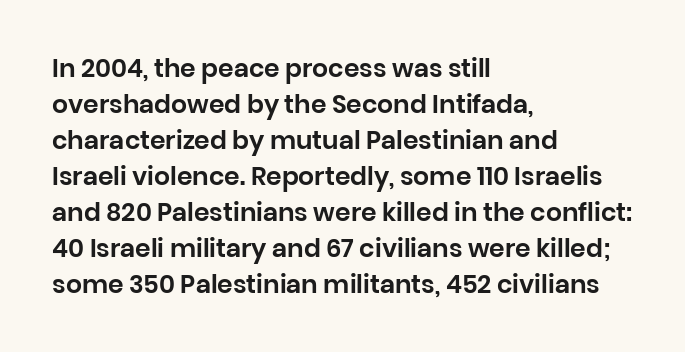
{"italic": "no", "underline": "no", "align": "left", "line_spacing": "normal", "line_spacing_ratio": 1.44, "letter_spacing": "normal", "letter_spacing_em": 0.0, "glyph_px": 25}
